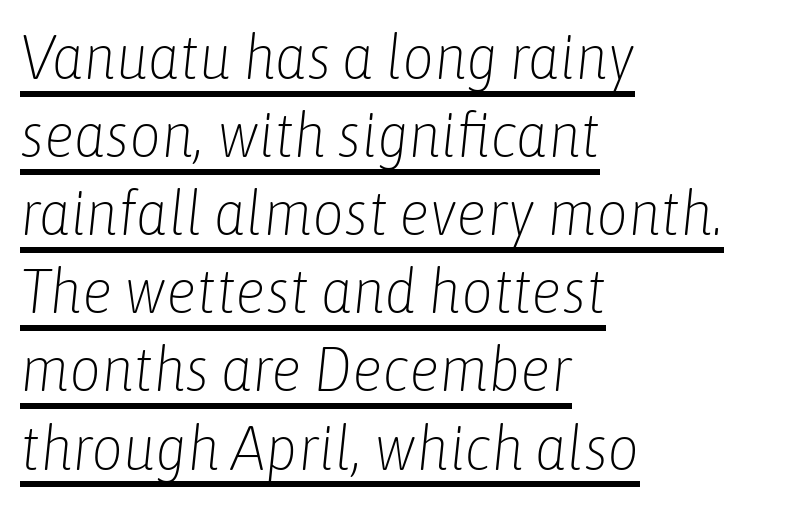
The image shows 62 px light, condensed type, italic (leaning right); set left-aligned, normal line spacing (1.26x), normal letter spacing, underlined; low stroke contrast and a medium x-height.
